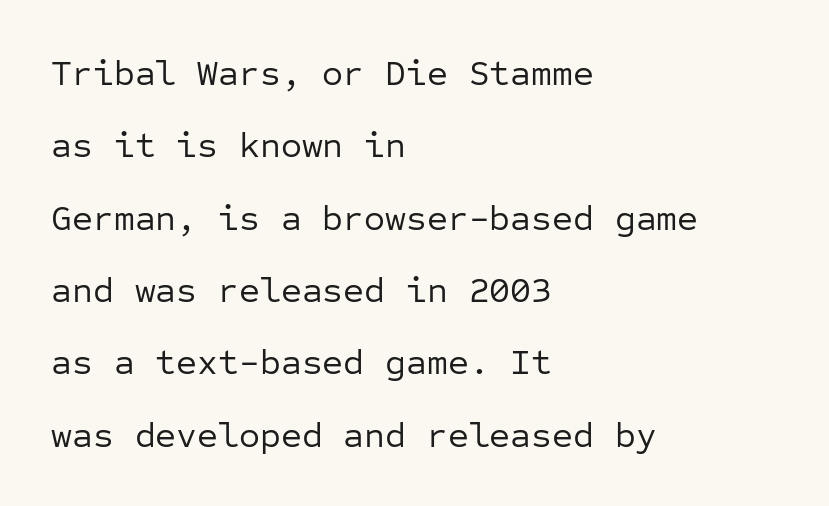
{"serif": "no", "italic": "no", "bold": "no", "weight": "regular", "width": "normal", "stroke_contrast": "low", "x_height": "medium", "monospaced": "yes", "underline": "no", "align": "left", "line_spacing": "loose", "line_spacing_ratio": 2.01, "letter_spacing": "normal", "letter_spacing_em": 0.0, "glyph_px": 36}
